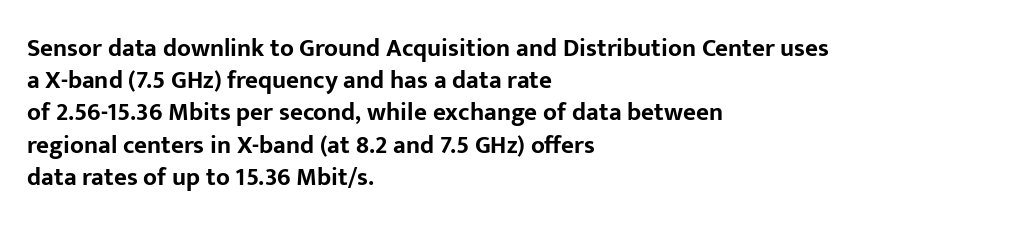
The lines sit at an ordinary, default distance from one another. Italic? Not at all — the glyphs are vertical. This rendering leaves character spacing at its baseline value. A student would call this left alignment; a typographer would say flush left, rag right.
